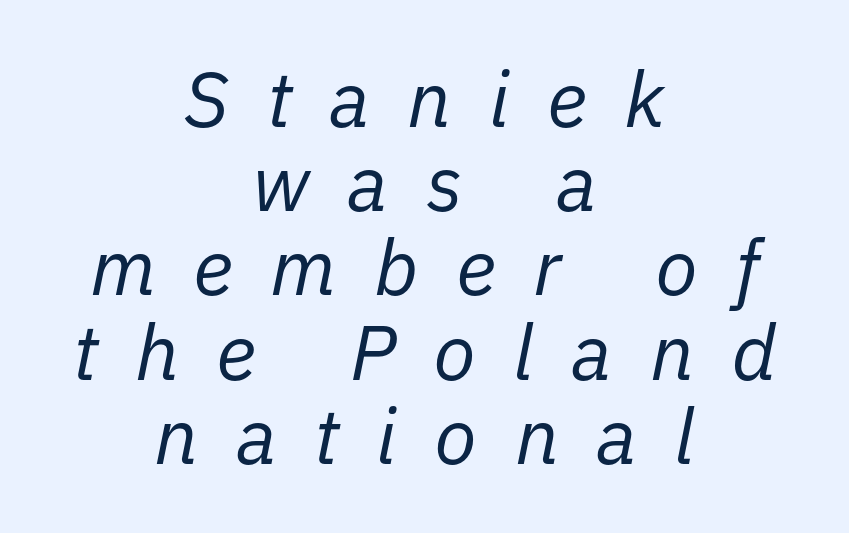
The image shows 78 px regular-weight type, italic (leaning right); set centered, tight line spacing (1.08x), unusually wide letter spacing (+0.48 em), not underlined; low stroke contrast and a medium x-height.
